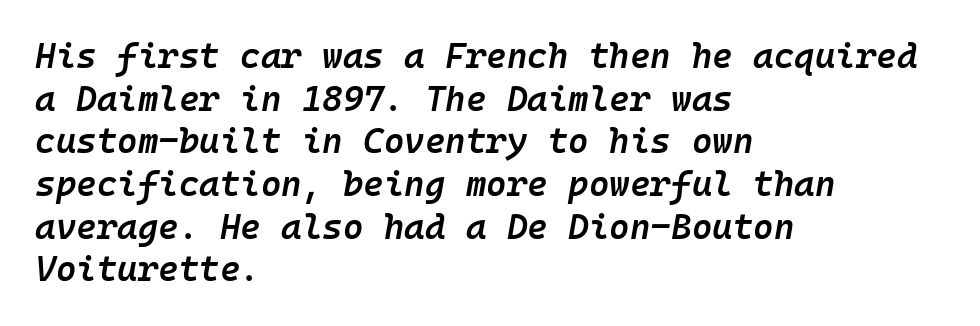
The image shows 35 px semibold type, italic (leaning right), monospaced; set left-aligned, line spacing 1.22x, normal letter spacing, not underlined; low stroke contrast and a medium x-height.
